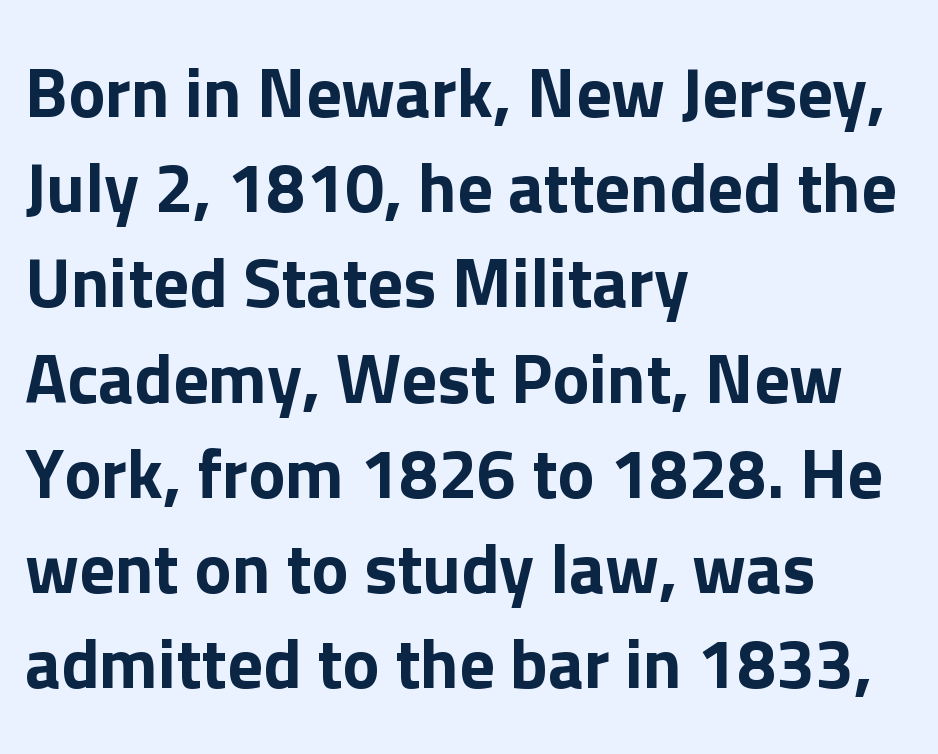
Q: Is the text italic (slanted)? A: No, it is upright.
Q: Is the typeface a serif or a sans-serif typeface? A: Sans-serif.
Q: Is the text underlined? A: No.
Q: How is the paragraph aligned? A: Left-aligned.
Q: Is the spacing between letters normal or unusually wide? A: Normal.
Q: Is the spacing between lines tight, normal or loose? A: Normal.
Q: Width (condensed, normal, or wide)? A: Normal.
Q: Stroke contrast? A: Low.
Q: x-height? A: Medium.
Q: Monospaced? A: No.
